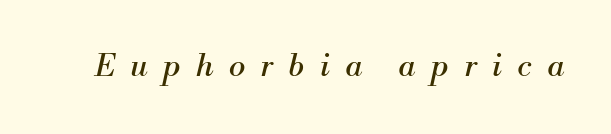
Each letter keeps its own natural width here, so spacing adapts to shape. Heaviness? Minimal to ordinary, like unemphasized prose. Check the space under the baseline: it is left empty. Honestly, the letter spacing is so wide it's the main thing you notice. Yep, that's italic — everything's leaning.
